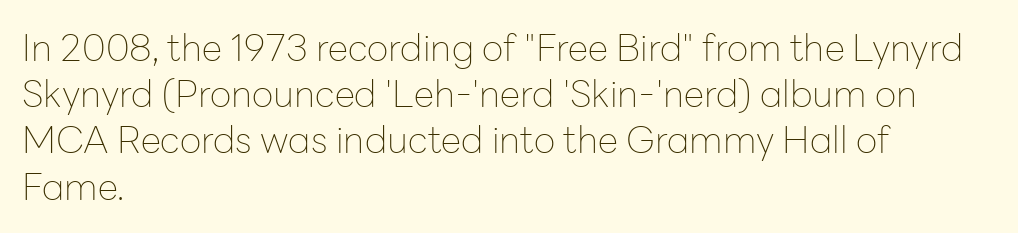
The image shows 37 px thin sans-serif type, upright; set left-aligned, normal line spacing (1.25x), normal letter spacing, not underlined; low stroke contrast and a medium x-height.
